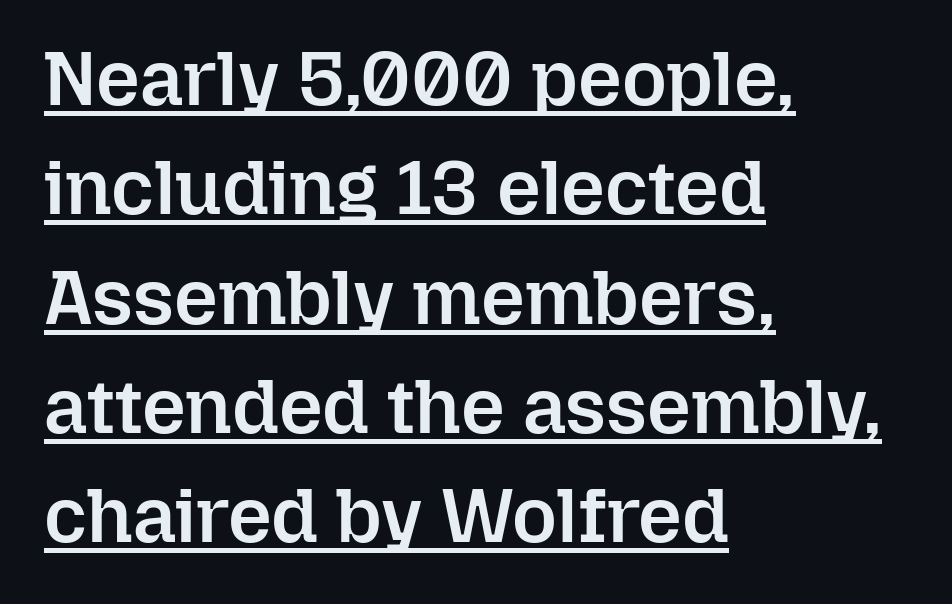
The image shows 77 px semibold type, upright; set left-aligned, normal line spacing (1.42x), normal letter spacing, underlined; low stroke contrast and a medium x-height.
